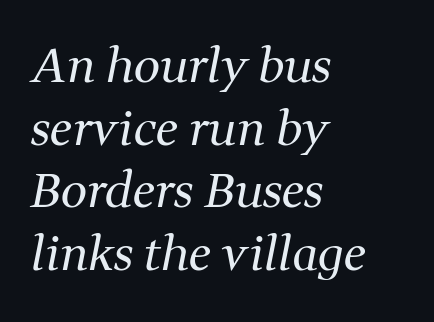
The image shows 47 px regular-weight serif type, italic (leaning right); set left-aligned, normal line spacing (1.33x), normal letter spacing, not underlined; medium stroke contrast and a medium x-height.
